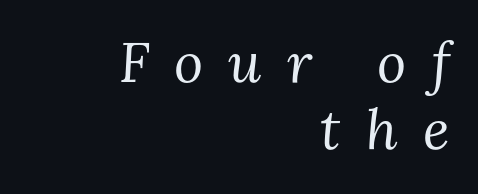
{"serif": "yes", "italic": "yes", "lean": "right", "slant_degrees": 3, "bold": "no", "weight": "regular", "width": "normal", "stroke_contrast": "medium", "x_height": "medium", "monospaced": "no", "underline": "no", "align": "right", "line_spacing_ratio": 1.2, "letter_spacing": "wide", "letter_spacing_em": 0.45, "glyph_px": 56}
